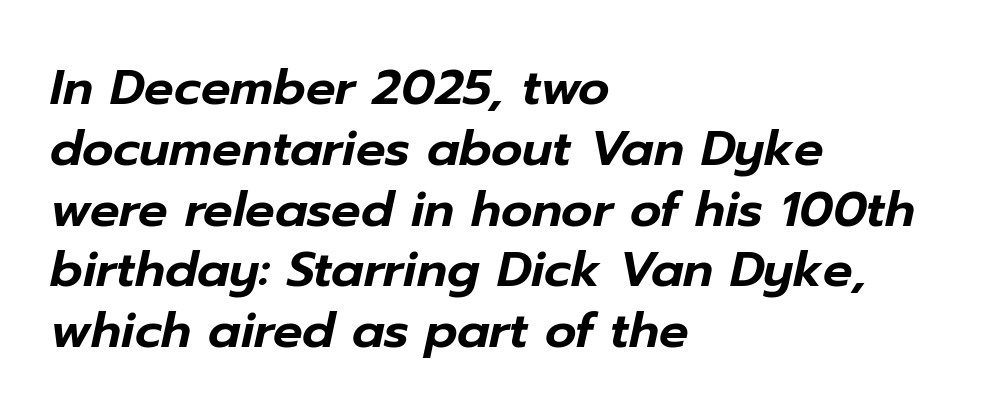
Notice how the passage keeps a crisp vertical edge on the left only. The tracking reads as untouched default to a designer's eye. Glance below the letters and you will spot only blank space. Tall strokes in this sample are angled rather than plumb.
